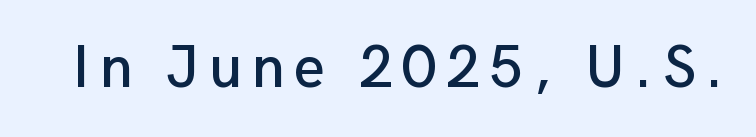
The image shows 60 px sans-serif type, upright; set not underlined; low stroke contrast and a medium x-height.
